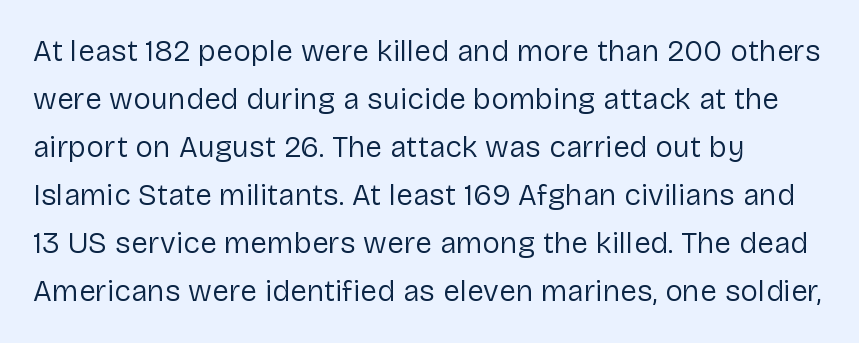
Q: Is the text bold? A: No.
Q: Is the text italic (slanted)? A: No, it is upright.
Q: Is the typeface a serif or a sans-serif typeface? A: Sans-serif.
Q: Is the text underlined? A: No.
Q: How is the paragraph aligned? A: Left-aligned.
Q: Is the spacing between letters normal or unusually wide? A: Normal.
Q: Is the spacing between lines tight, normal or loose? A: Normal.
Q: Width (condensed, normal, or wide)? A: Normal.
Q: Stroke contrast? A: Low.
Q: x-height? A: Medium.
Q: Monospaced? A: No.
